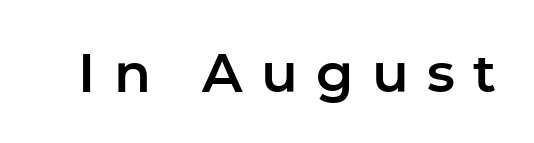
Q: Is the text italic (slanted)? A: No, it is upright.
Q: Is the typeface a serif or a sans-serif typeface? A: Sans-serif.
Q: Is the text underlined? A: No.
Q: Is the spacing between letters normal or unusually wide? A: Unusually wide.
Q: Width (condensed, normal, or wide)? A: Normal.
Q: Stroke contrast? A: Low.
Q: x-height? A: Medium.
Q: Monospaced? A: No.
